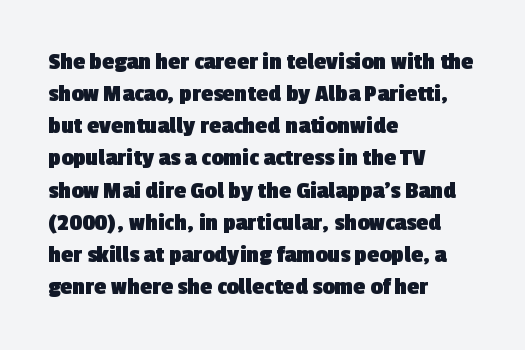
Each glyph is drawn with heavy, bold strokes. Compared with typical body copy, the letter spacing here is the same. Regarding leading, the lines here are spaced in the standard way. Where is the straight margin? On the left. Descenders hang freely into open space.
